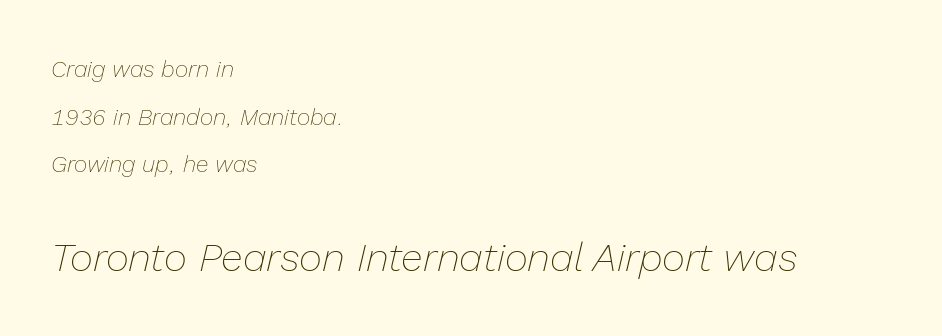
Q: Is the text bold? A: No.
Q: Is the text italic (slanted)? A: Yes, it leans right by about 13 degrees.
Q: Is the text underlined? A: No.
Q: How is the paragraph aligned? A: Left-aligned.
Q: Is the spacing between letters normal or unusually wide? A: Normal.
Q: Is the spacing between lines tight, normal or loose? A: Loose.
Q: Which block of text is set in a larger size, the first (top) or the second (bottom)? A: The second (bottom) one.
Q: Width (condensed, normal, or wide)? A: Normal.
Q: Stroke contrast? A: Low.
Q: x-height? A: Medium.
Q: Monospaced? A: No.
